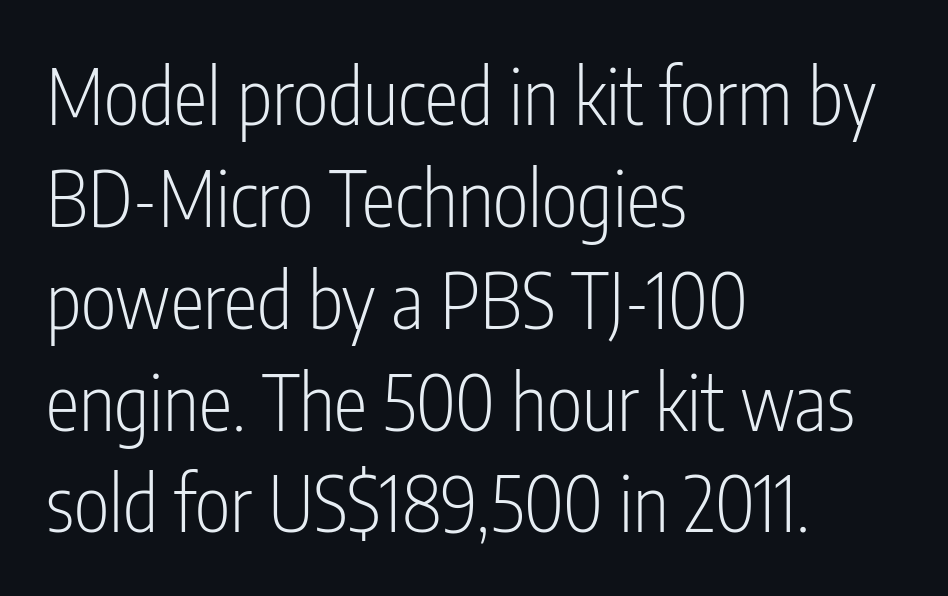
The image shows 76 px light, condensed sans-serif type, upright; set left-aligned, normal line spacing (1.34x), normal letter spacing, not underlined; low stroke contrast and a medium x-height.
